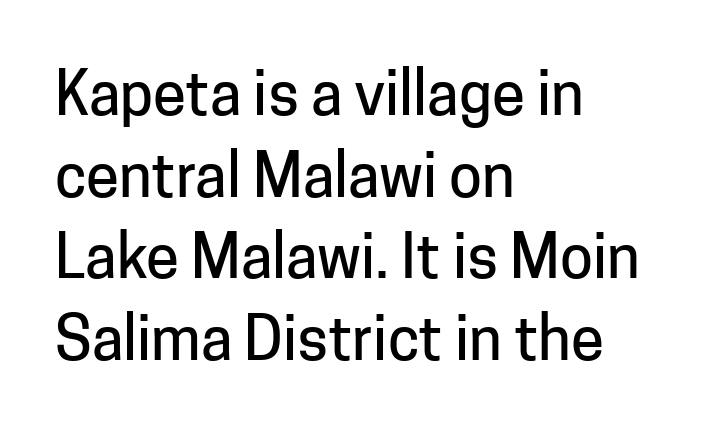
Words float on clear page, feet unadorned. The face used here is rendered with its standard letterfit. The letters stand upright; this is a roman face. You can tell from the bare stems that sans-serif type was used.
